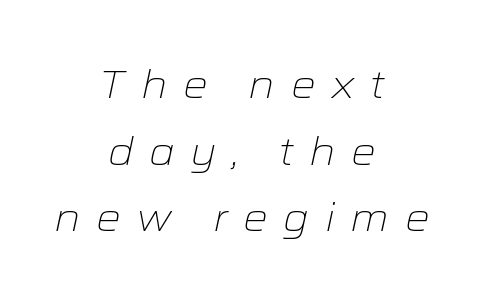
{"italic": "yes", "lean": "right", "slant_degrees": 12, "bold": "no", "weight": "light", "width": "wide", "stroke_contrast": "low", "x_height": "medium", "monospaced": "no", "underline": "no", "align": "center", "line_spacing_ratio": 1.71, "letter_spacing": "wide", "letter_spacing_em": 0.39, "glyph_px": 39}
